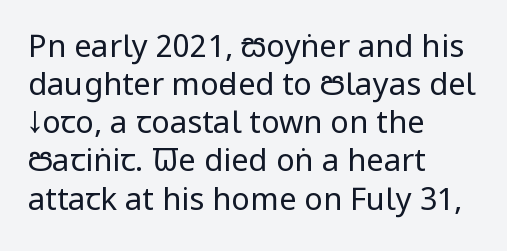
{"serif": "no", "italic": "no", "bold": "no", "weight": "regular", "width": "condensed", "stroke_contrast": "low", "x_height": "large", "monospaced": "no", "underline": "no", "align": "left", "line_spacing_ratio": 1.23, "letter_spacing": "normal", "letter_spacing_em": 0.0, "glyph_px": 31}
